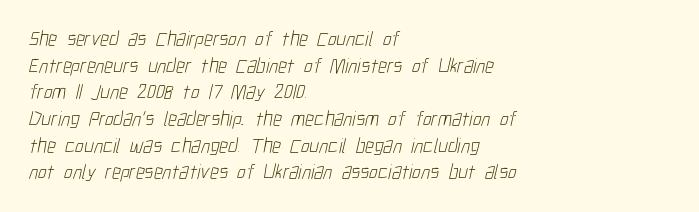
The image shows 21 px text type; set left-aligned, normal line spacing (1.27x), normal letter spacing, not underlined.
